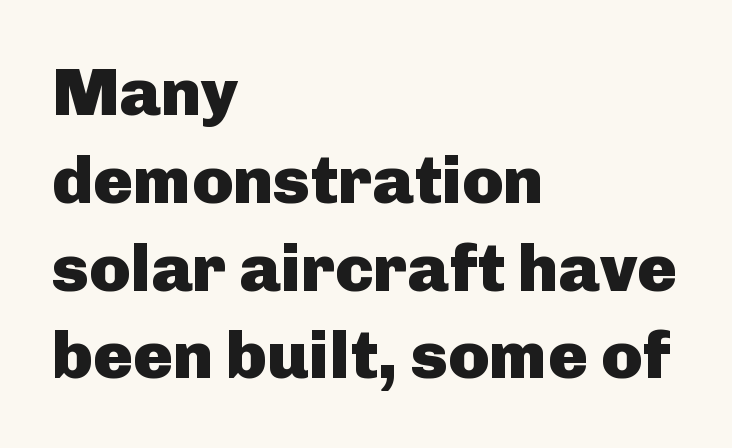
Has an underline been added? It has not. Which margin do the lines hug? The left one — the right edge is uneven. Baseline-to-baseline distance is the conventional proportion of letter height. The passage shown is typed in a proportional face where columns would drift. Check where the strokes stop: nothing finishes them off — pure sans.
